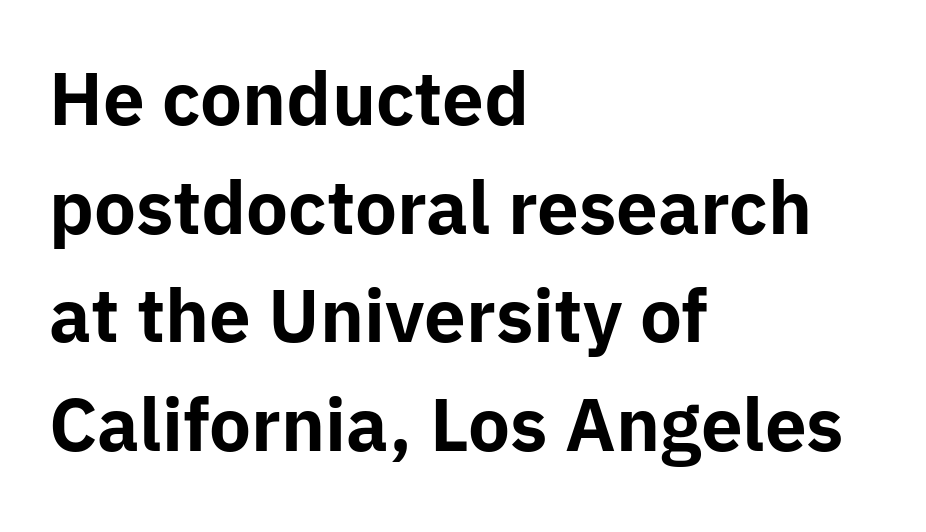
The image shows 71 px bold sans-serif type, upright; set left-aligned, normal line spacing (1.53x), normal letter spacing, not underlined; low stroke contrast and a medium x-height.
